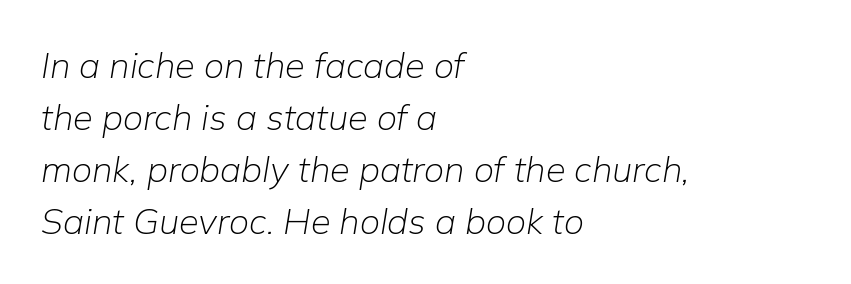
Q: Is the text bold? A: No.
Q: Is the text italic (slanted)? A: Yes, it leans right by about 9 degrees.
Q: Is the text underlined? A: No.
Q: How is the paragraph aligned? A: Left-aligned.
Q: Is the spacing between letters normal or unusually wide? A: Normal.
Q: Is the spacing between lines tight, normal or loose? A: Normal.
Q: Width (condensed, normal, or wide)? A: Normal.
Q: Stroke contrast? A: Low.
Q: x-height? A: Medium.
Q: Monospaced? A: No.
